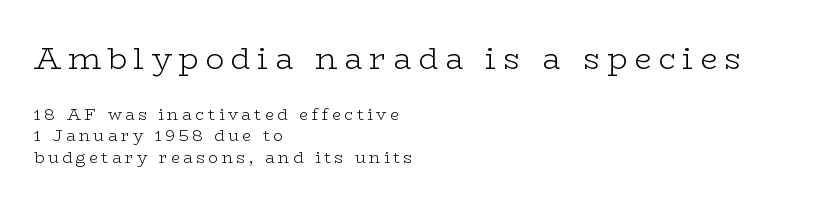
{"serif": "yes", "italic": "no", "bold": "no", "weight": "light", "width": "wide", "stroke_contrast": "low", "x_height": "medium", "monospaced": "no", "underline": "no", "align": "left", "line_spacing": "normal", "line_spacing_ratio": 1.35, "letter_spacing": "wide", "letter_spacing_em": 0.22, "larger_block": "first", "size_ratio": 1.94, "glyph_px": 31}
